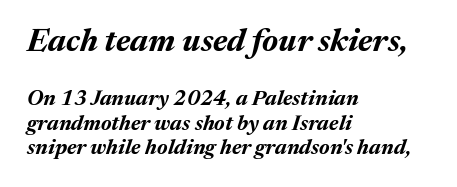
Tall strokes in this sample are angled rather than plumb. The upper block of text is set noticeably larger than the block beneath it. Is the block centered? No — it sits flush against the left margin. Line spacing here is tight.
